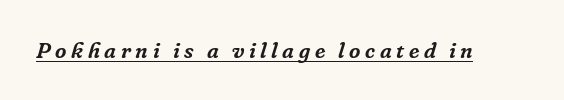
Q: Is the text italic (slanted)? A: Yes, it leans right by about 16 degrees.
Q: Is the text underlined? A: Yes.
Q: Is the spacing between letters normal or unusually wide? A: Unusually wide.
